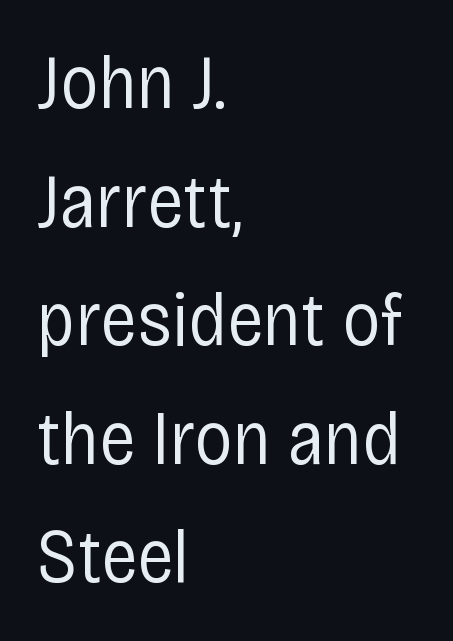
Words float on clear page, feet unadorned. No italicization has been applied; the sample stays upright. Heft: none added — not bold. Teacher's note: observe the even left margin — that is flush-left alignment. Notice how descenders clear the ascenders below comfortably — that's standard leading.
